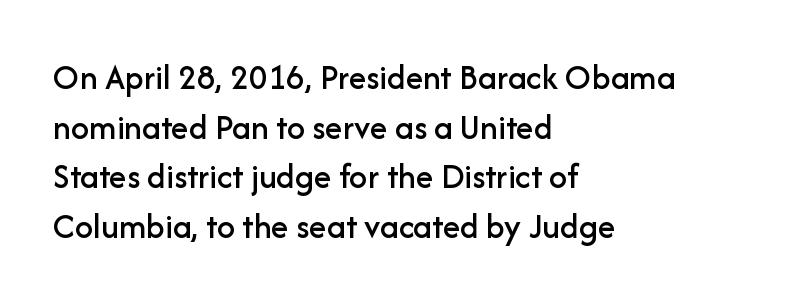
{"serif": "no", "italic": "no", "width": "normal", "stroke_contrast": "low", "x_height": "medium", "monospaced": "no", "underline": "no", "align": "left", "line_spacing": "normal", "line_spacing_ratio": 1.38, "letter_spacing": "normal", "letter_spacing_em": 0.0, "glyph_px": 36}
